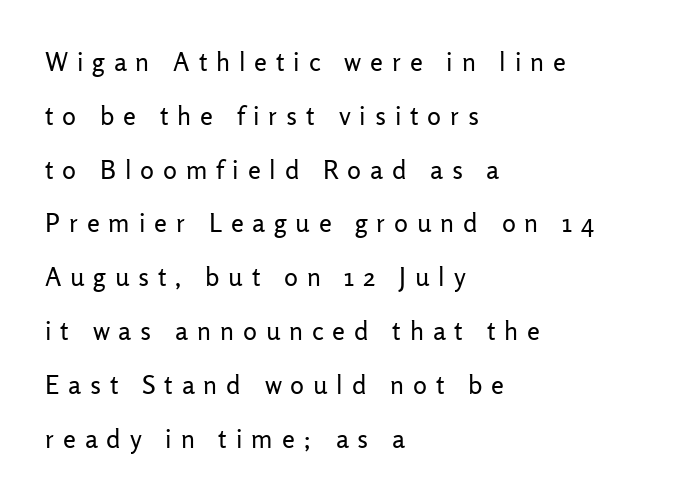
Q: Is the text bold? A: No.
Q: Is the text italic (slanted)? A: No, it is upright.
Q: Is the text underlined? A: No.
Q: How is the paragraph aligned? A: Left-aligned.
Q: Is the spacing between letters normal or unusually wide? A: Unusually wide.
Q: Is the spacing between lines tight, normal or loose? A: Loose.
